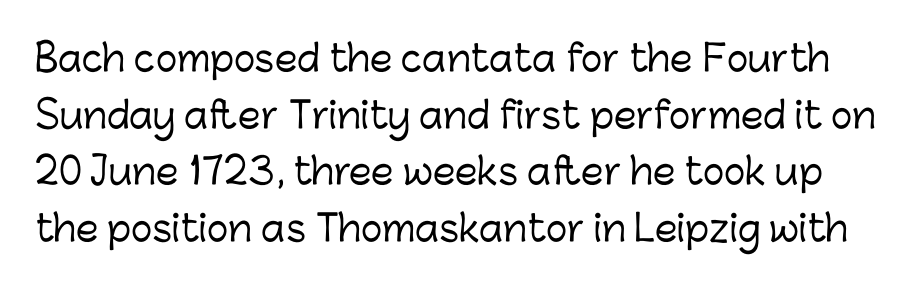
{"serif": "no", "italic": "no", "width": "normal", "stroke_contrast": "low", "x_height": "medium", "monospaced": "no", "underline": "no", "line_spacing": "normal", "line_spacing_ratio": 1.57, "letter_spacing": "normal", "letter_spacing_em": 0.0, "glyph_px": 36}
